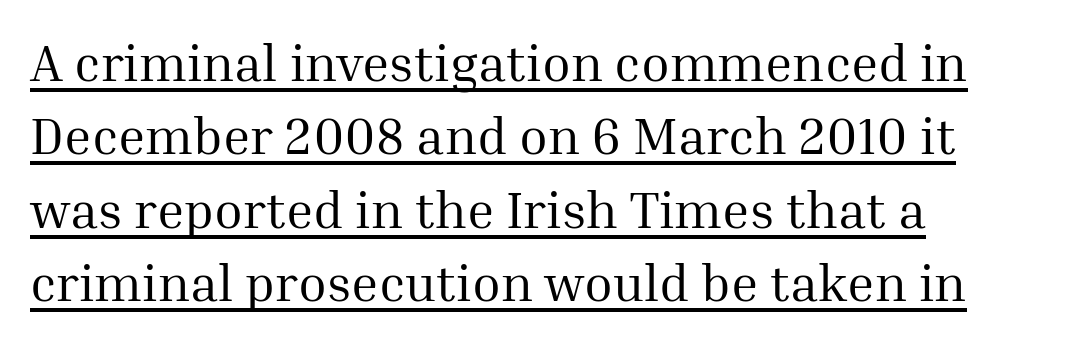
{"serif": "yes", "italic": "no", "bold": "no", "weight": "regular", "width": "normal", "stroke_contrast": "medium", "x_height": "medium", "monospaced": "no", "underline": "yes", "align": "left", "line_spacing": "normal", "line_spacing_ratio": 1.41, "letter_spacing": "normal", "letter_spacing_em": 0.0, "glyph_px": 52}
